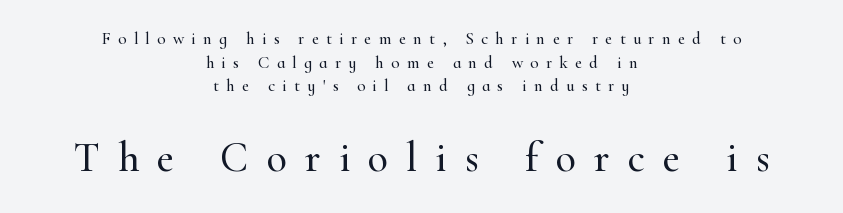
{"serif": "yes", "italic": "no", "width": "normal", "stroke_contrast": "high", "x_height": "small", "monospaced": "no", "underline": "no", "align": "center", "line_spacing": "normal", "line_spacing_ratio": 1.39, "letter_spacing": "wide", "letter_spacing_em": 0.43, "larger_block": "second", "size_ratio": 2.47, "glyph_px": 42}
